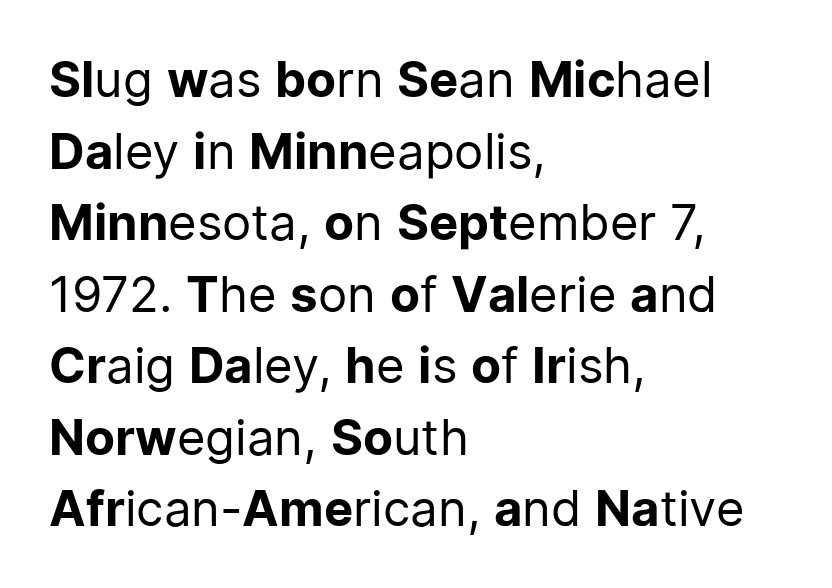
{"serif": "no", "italic": "no", "bold": "no", "weight": "regular", "width": "normal", "stroke_contrast": "low", "x_height": "medium", "monospaced": "no", "underline": "no", "align": "left", "line_spacing": "normal", "line_spacing_ratio": 1.46, "letter_spacing": "normal", "letter_spacing_em": 0.0, "glyph_px": 49}
